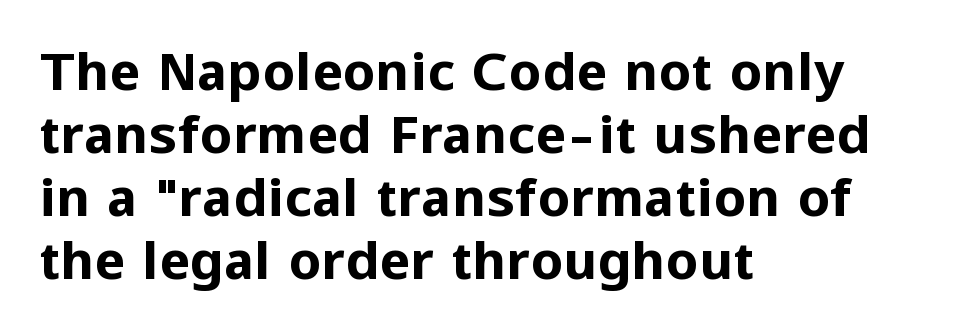
Q: Is the text bold? A: Yes.
Q: Is the text italic (slanted)? A: No, it is upright.
Q: Is the typeface a serif or a sans-serif typeface? A: Sans-serif.
Q: Is the text underlined? A: No.
Q: How is the paragraph aligned? A: Left-aligned.
Q: Is the spacing between letters normal or unusually wide? A: Normal.
Q: Width (condensed, normal, or wide)? A: Normal.
Q: Stroke contrast? A: Low.
Q: x-height? A: Medium.
Q: Monospaced? A: No.
